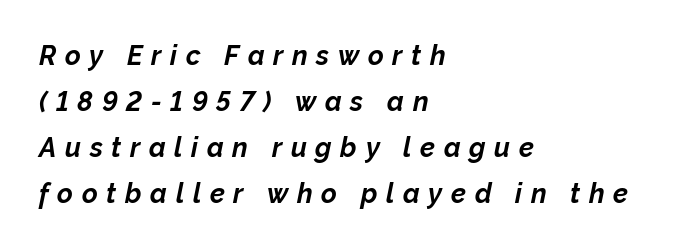
{"italic": "yes", "lean": "right", "slant_degrees": 12, "bold": "yes", "underline": "no", "align": "left", "line_spacing": "normal", "line_spacing_ratio": 1.7, "letter_spacing": "wide", "letter_spacing_em": 0.32, "glyph_px": 27}
